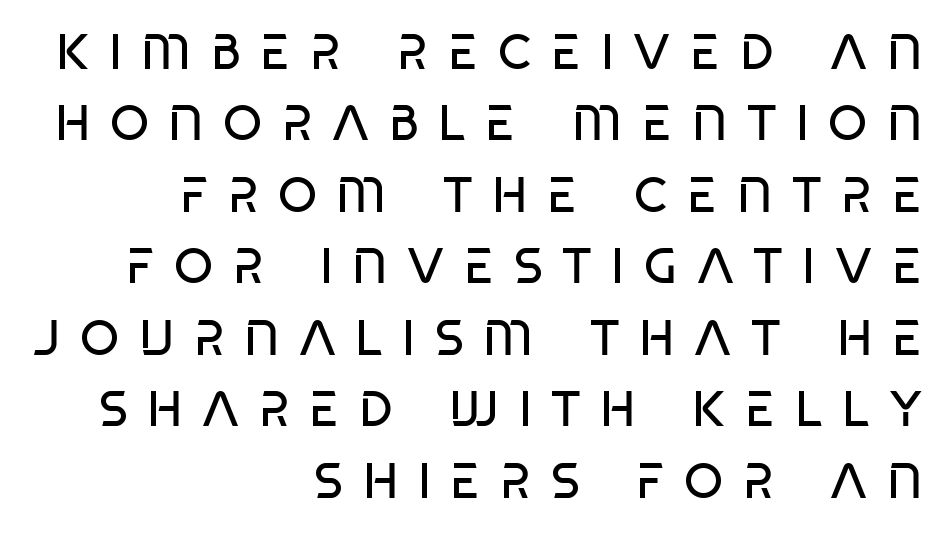
Q: Is the text bold? A: No.
Q: Is the text italic (slanted)? A: No, it is upright.
Q: Is the typeface a serif or a sans-serif typeface? A: Sans-serif.
Q: Is the text underlined? A: No.
Q: How is the paragraph aligned? A: Right-aligned.
Q: Is the spacing between letters normal or unusually wide? A: Unusually wide.
Q: Is the spacing between lines tight, normal or loose? A: Normal.
Q: Width (condensed, normal, or wide)? A: Condensed.
Q: Stroke contrast? A: Low.
Q: x-height? A: Large.
Q: Monospaced? A: No.
